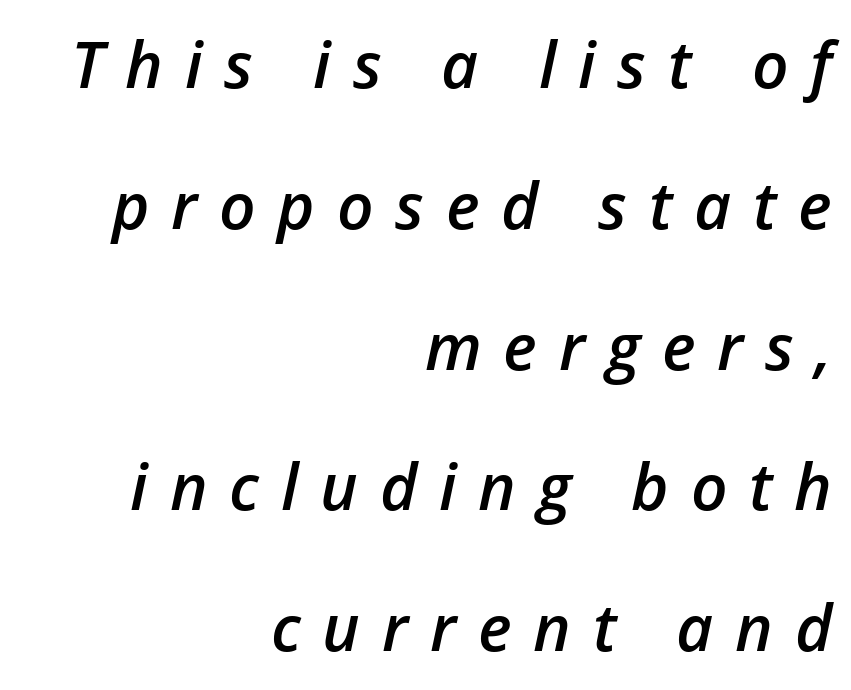
Q: Is the text bold? A: Semi-bold.
Q: Is the text italic (slanted)? A: Yes, it leans right by about 12 degrees.
Q: Is the text underlined? A: No.
Q: How is the paragraph aligned? A: Right-aligned.
Q: Is the spacing between letters normal or unusually wide? A: Unusually wide.
Q: Is the spacing between lines tight, normal or loose? A: Loose.
Q: Width (condensed, normal, or wide)? A: Normal.
Q: Stroke contrast? A: Low.
Q: x-height? A: Medium.
Q: Monospaced? A: No.
